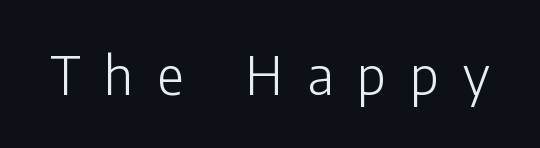
{"serif": "no", "italic": "no", "bold": "no", "weight": "light", "width": "normal", "stroke_contrast": "low", "x_height": "medium", "monospaced": "no", "underline": "no", "letter_spacing": "wide", "letter_spacing_em": 0.47, "glyph_px": 52}
